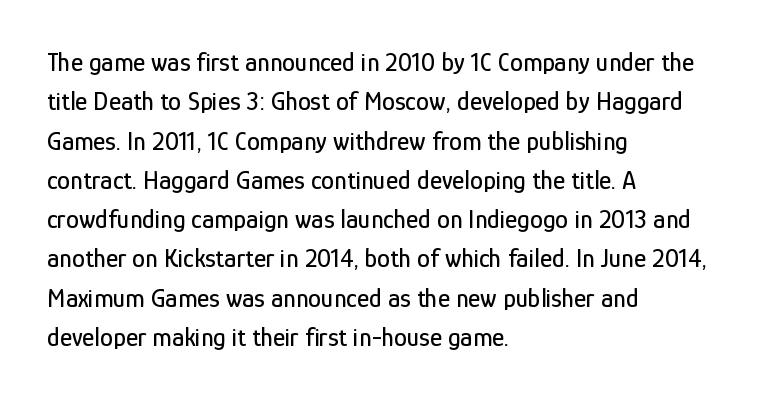
Q: Is the text italic (slanted)? A: No, it is upright.
Q: Is the text underlined? A: No.
Q: How is the paragraph aligned? A: Left-aligned.
Q: Is the spacing between letters normal or unusually wide? A: Normal.
Q: Is the spacing between lines tight, normal or loose? A: Normal.
